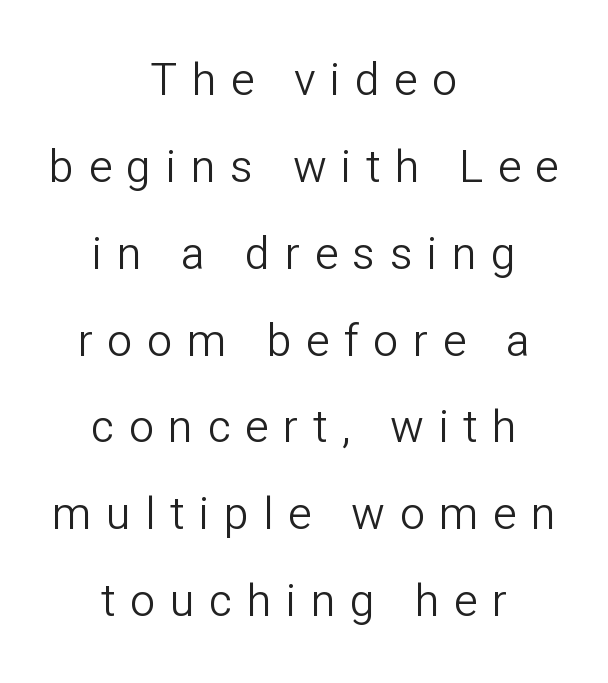
Q: Is the text bold? A: No.
Q: Is the text italic (slanted)? A: No, it is upright.
Q: Is the typeface a serif or a sans-serif typeface? A: Sans-serif.
Q: Is the text underlined? A: No.
Q: How is the paragraph aligned? A: Centered.
Q: Is the spacing between letters normal or unusually wide? A: Unusually wide.
Q: Is the spacing between lines tight, normal or loose? A: Loose.
Q: Width (condensed, normal, or wide)? A: Normal.
Q: Stroke contrast? A: Low.
Q: x-height? A: Medium.
Q: Monospaced? A: No.
